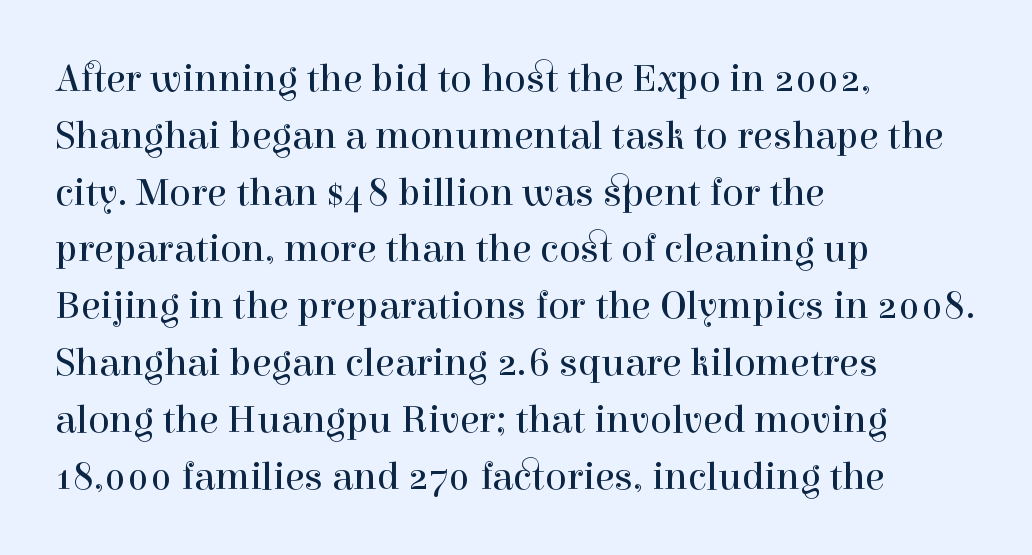
{"serif": "yes", "italic": "no", "bold": "no", "weight": "regular", "width": "normal", "x_height": "medium", "monospaced": "no", "underline": "no", "align": "left", "line_spacing": "normal", "line_spacing_ratio": 1.42, "letter_spacing": "normal", "letter_spacing_em": 0.0, "glyph_px": 40}
